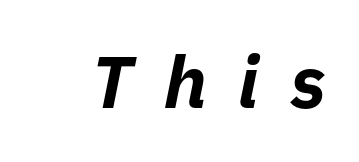
{"italic": "yes", "lean": "right", "slant_degrees": 11, "bold": "yes", "weight": "bold", "width": "normal", "stroke_contrast": "low", "x_height": "medium", "monospaced": "no", "underline": "no", "letter_spacing": "wide", "letter_spacing_em": 0.43, "glyph_px": 73}
